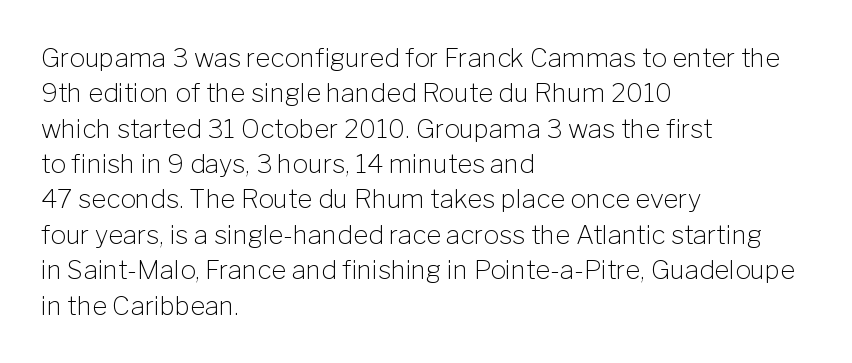
Vertically, the passage feels balanced, rows spaced as you'd expect. No italicization has been applied; the sample stays upright. A bare baseline throughout the passage. Think standard paragraph weight, or any step lighter than that.
